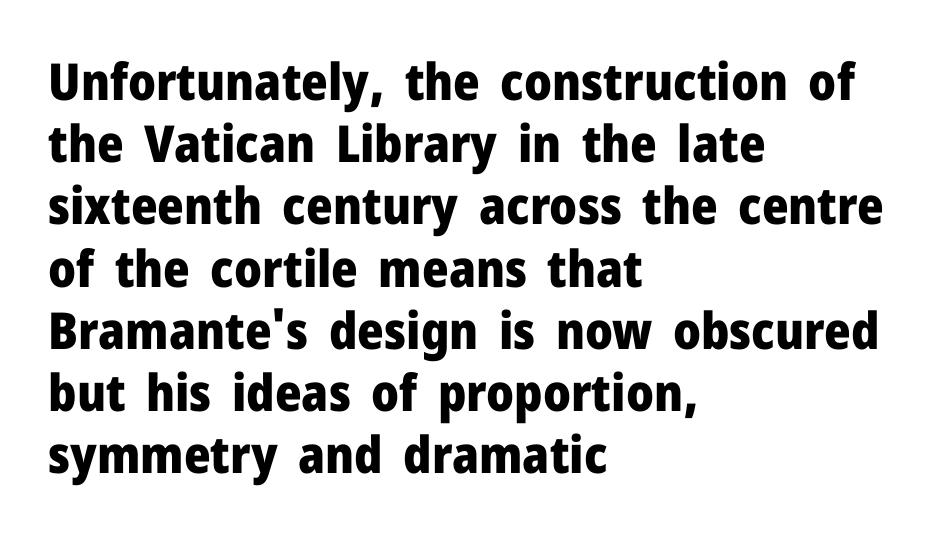
Q: Is the text bold? A: Yes.
Q: Is the text italic (slanted)? A: No, it is upright.
Q: Is the typeface a serif or a sans-serif typeface? A: Sans-serif.
Q: Is the text underlined? A: No.
Q: How is the paragraph aligned? A: Left-aligned.
Q: Is the spacing between letters normal or unusually wide? A: Normal.
Q: Width (condensed, normal, or wide)? A: Normal.
Q: Stroke contrast? A: Low.
Q: x-height? A: Medium.
Q: Monospaced? A: No.
